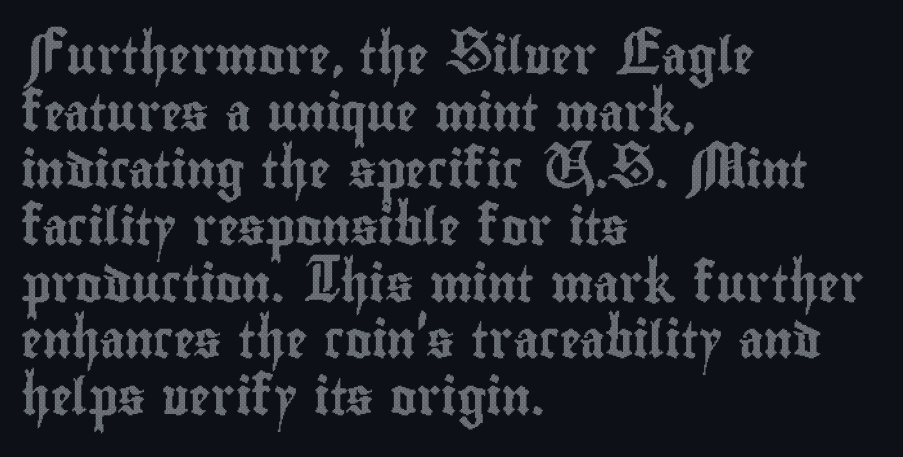
{"italic": "no", "width": "condensed", "x_height": "small", "monospaced": "no", "underline": "no", "align": "left", "line_spacing": "normal", "line_spacing_ratio": 1.58, "letter_spacing": "normal", "letter_spacing_em": 0.0, "glyph_px": 36}
